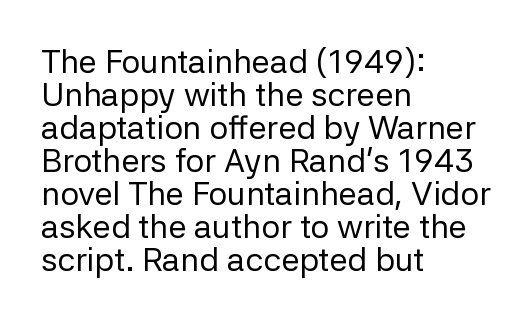
The compositor pushed each line to the left boundary. The leading is snug, giving the passage a crowded texture. Unmarked baselines from the first word to the last. Honestly, the letter spacing is just normal — you wouldn't notice it. No italicization has been applied; the sample stays upright. Is this a fixed-width face? No — the glyphs have proportional, varying widths.
